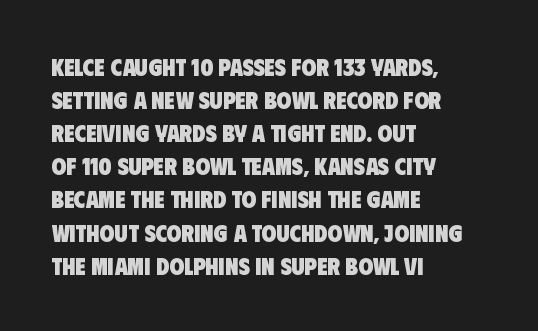
{"bold": "yes", "underline": "no", "align": "left", "line_spacing": "normal", "line_spacing_ratio": 1.38, "letter_spacing": "normal", "letter_spacing_em": 0.0, "glyph_px": 24}
